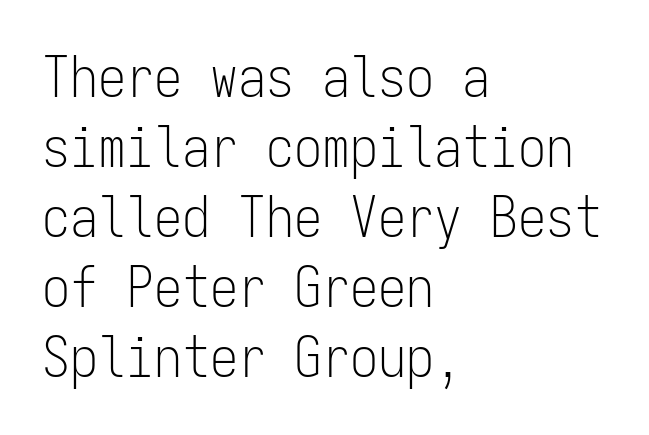
{"serif": "no", "italic": "no", "bold": "no", "weight": "light", "width": "condensed", "stroke_contrast": "low", "x_height": "medium", "monospaced": "yes", "underline": "no", "align": "left", "line_spacing": "normal", "line_spacing_ratio": 1.25, "letter_spacing": "normal", "letter_spacing_em": 0.0, "glyph_px": 56}
